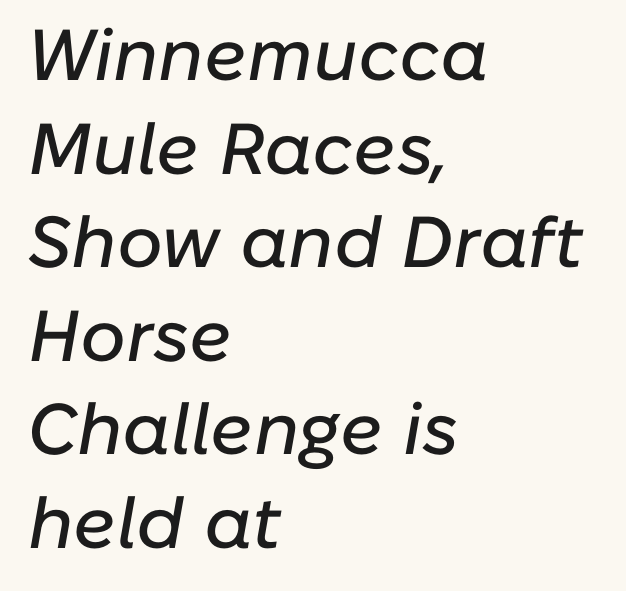
The image shows 72 px text type, italic (leaning right); set left-aligned, normal line spacing (1.3x), normal letter spacing, not underlined; low stroke contrast and a medium x-height.
